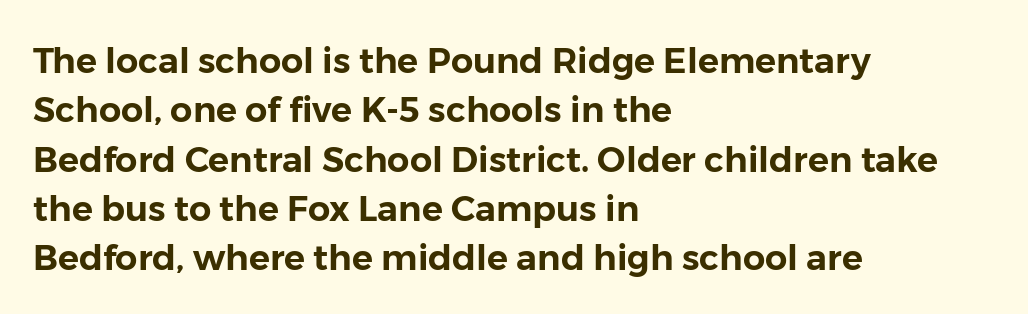
{"serif": "no", "italic": "no", "width": "normal", "stroke_contrast": "low", "x_height": "medium", "monospaced": "no", "underline": "no", "align": "left", "line_spacing": "normal", "line_spacing_ratio": 1.41, "letter_spacing": "normal", "letter_spacing_em": 0.0, "glyph_px": 35}
